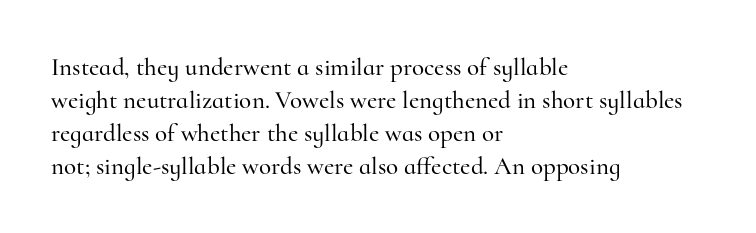
Every row of glyphs begins at an identical x-position on the left. Words appear dense and cohesive because spacing is normal. Unlike italic type, these characters show no tilt at all. Vertical spacing — default. Check under the words: just untouched page.
